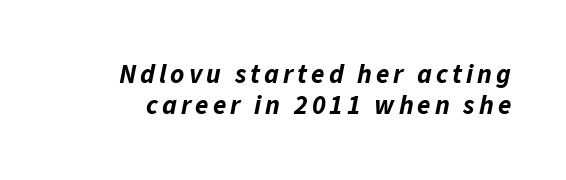
The image shows 27 px bold type, italic (leaning right); set tight line spacing (1.14x), not underlined.
